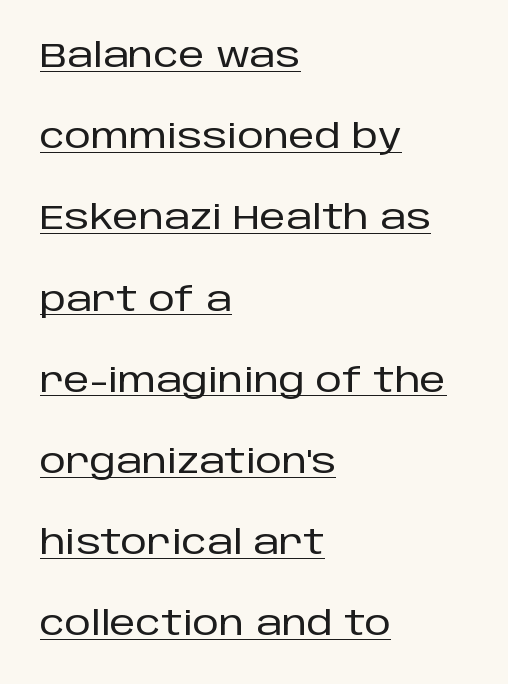
Q: Is the text italic (slanted)? A: No, it is upright.
Q: Is the typeface a serif or a sans-serif typeface? A: Sans-serif.
Q: Is the text underlined? A: Yes.
Q: How is the paragraph aligned? A: Left-aligned.
Q: Is the spacing between letters normal or unusually wide? A: Normal.
Q: Is the spacing between lines tight, normal or loose? A: Loose.
Q: Width (condensed, normal, or wide)? A: Normal.
Q: Stroke contrast? A: Low.
Q: x-height? A: Large.
Q: Monospaced? A: No.
